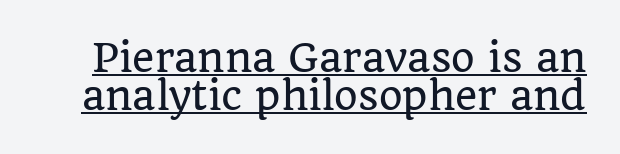
{"serif": "yes", "italic": "no", "width": "normal", "stroke_contrast": "low", "x_height": "large", "monospaced": "no", "underline": "yes", "line_spacing": "tight", "line_spacing_ratio": 1.0, "letter_spacing": "normal", "letter_spacing_em": 0.0, "glyph_px": 38}
